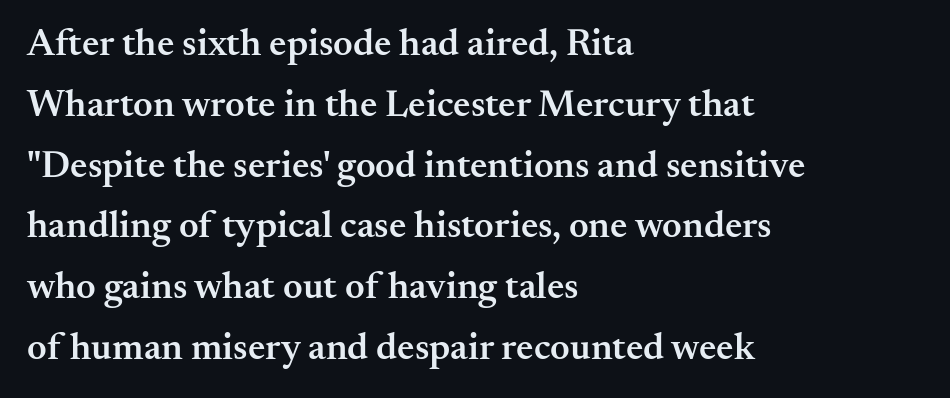
The sample has been set in demibold, a notch under bold. The typography opts for an upright posture over an oblique one. The face used here is rendered with its standard letterfit. Is this a fixed-width face? No — the glyphs have proportional, varying widths.
